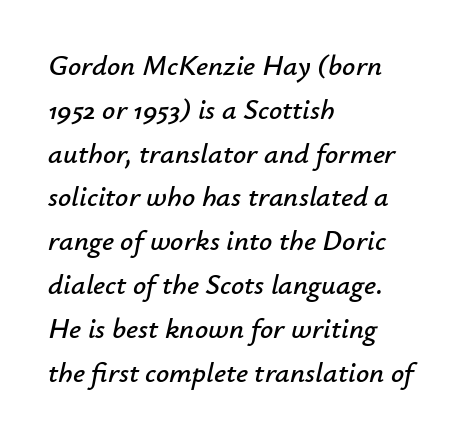
Default kerning and tracking; the words read as compact shapes. Compared with ordinary roman type, these characters are visibly tilted. Caption: multi-line text, flush left, ragged right. Anything drawn beneath the words? Only blank space. Whoever set this chose a conventional vertical rhythm. Looks like regular typesetting: each glyph gets only the width it needs.
